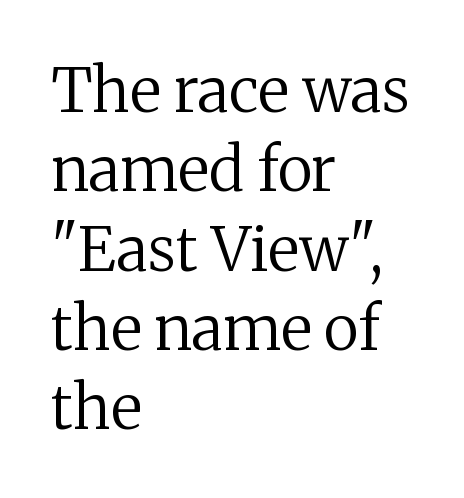
The image shows 61 px regular-weight serif type, upright; set left-aligned, normal line spacing (1.3x), normal letter spacing, not underlined; medium stroke contrast and a medium x-height.
